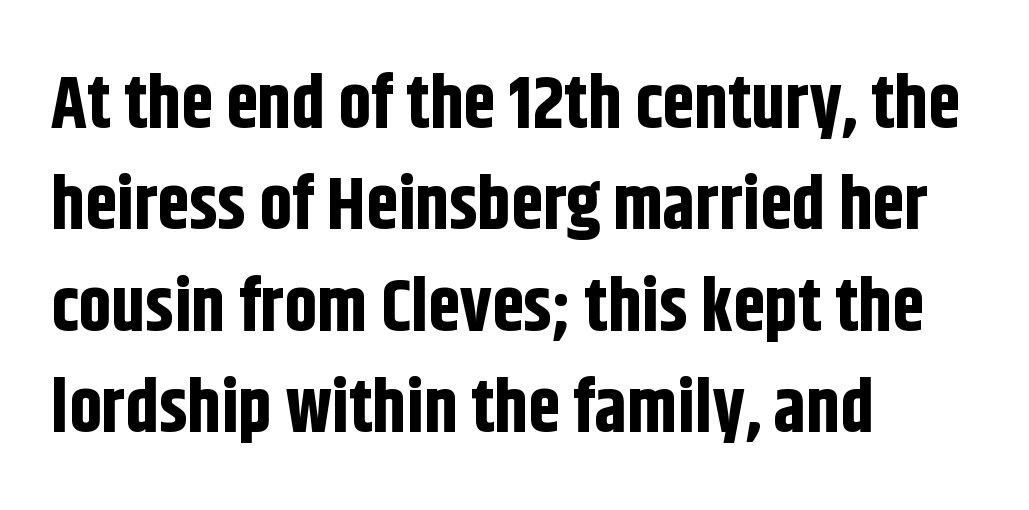
Bold? Absolutely — the strokes are thick and heavy. These lines keep a tight, regular rhythm from letter to letter. A roman cut, with each character standing at attention. To sum up the face: it is a sans, with no serifs. The passage shown is typed in a proportional face where columns would drift.
